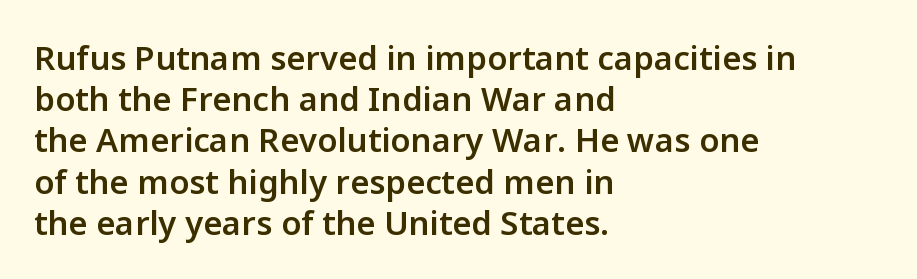
The image shows 33 px semibold sans-serif type, upright; set left-aligned, normal line spacing (1.25x), normal letter spacing, not underlined; low stroke contrast and a medium x-height.
